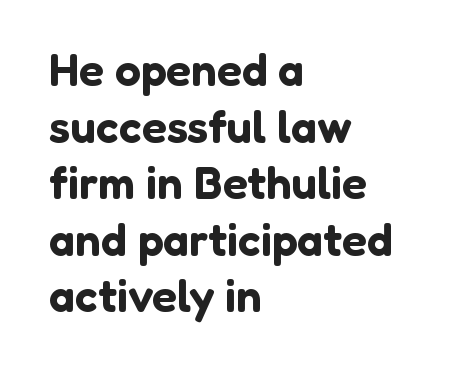
Q: Is the text italic (slanted)? A: No, it is upright.
Q: Is the typeface a serif or a sans-serif typeface? A: Sans-serif.
Q: Is the text underlined? A: No.
Q: How is the paragraph aligned? A: Left-aligned.
Q: Is the spacing between letters normal or unusually wide? A: Normal.
Q: Width (condensed, normal, or wide)? A: Normal.
Q: Stroke contrast? A: Low.
Q: x-height? A: Medium.
Q: Monospaced? A: No.
